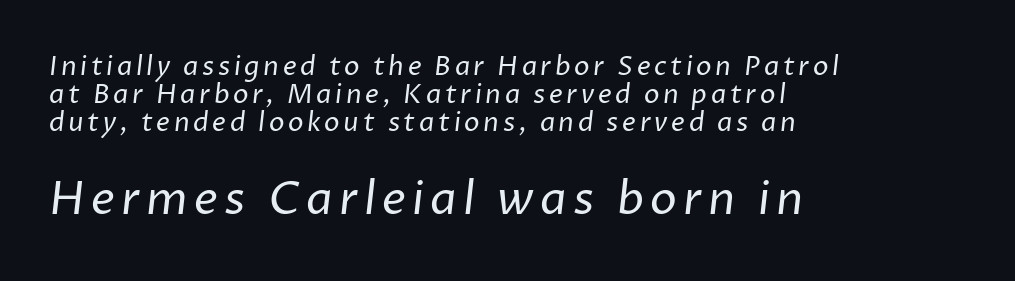
Q: Is the text bold? A: No.
Q: Is the typeface a serif or a sans-serif typeface? A: Sans-serif.
Q: Is the text underlined? A: No.
Q: How is the paragraph aligned? A: Left-aligned.
Q: Is the spacing between lines tight, normal or loose? A: Tight.
Q: Which block of text is set in a larger size, the first (top) or the second (bottom)? A: The second (bottom) one.
Q: Width (condensed, normal, or wide)? A: Normal.
Q: Stroke contrast? A: Low.
Q: x-height? A: Medium.
Q: Monospaced? A: No.
